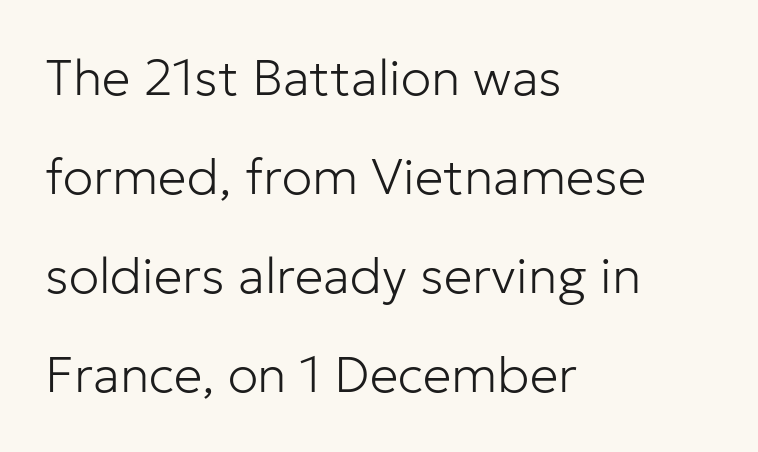
{"serif": "no", "italic": "no", "bold": "no", "weight": "light", "width": "normal", "stroke_contrast": "low", "x_height": "medium", "monospaced": "no", "underline": "no", "align": "left", "line_spacing": "loose", "line_spacing_ratio": 1.94, "letter_spacing": "normal", "letter_spacing_em": 0.0, "glyph_px": 51}
